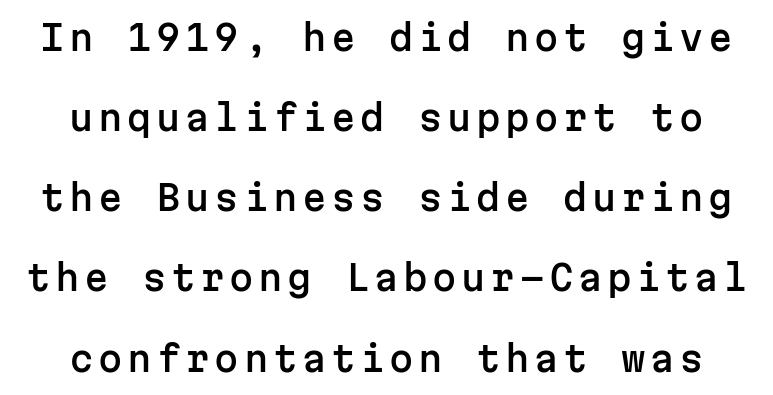
The image shows 35 px sans-serif type, upright, monospaced; set loose line spacing (2.29x), not underlined; low stroke contrast and a medium x-height.
